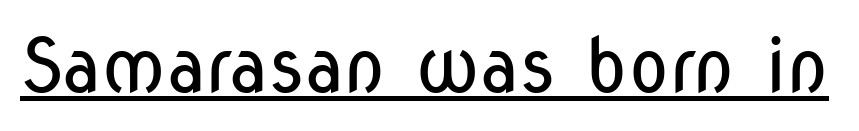
{"serif": "no", "italic": "no", "bold": "no", "weight": "regular", "width": "condensed", "stroke_contrast": "low", "x_height": "medium", "monospaced": "no", "underline": "yes", "letter_spacing": "normal", "letter_spacing_em": 0.0, "glyph_px": 75}
